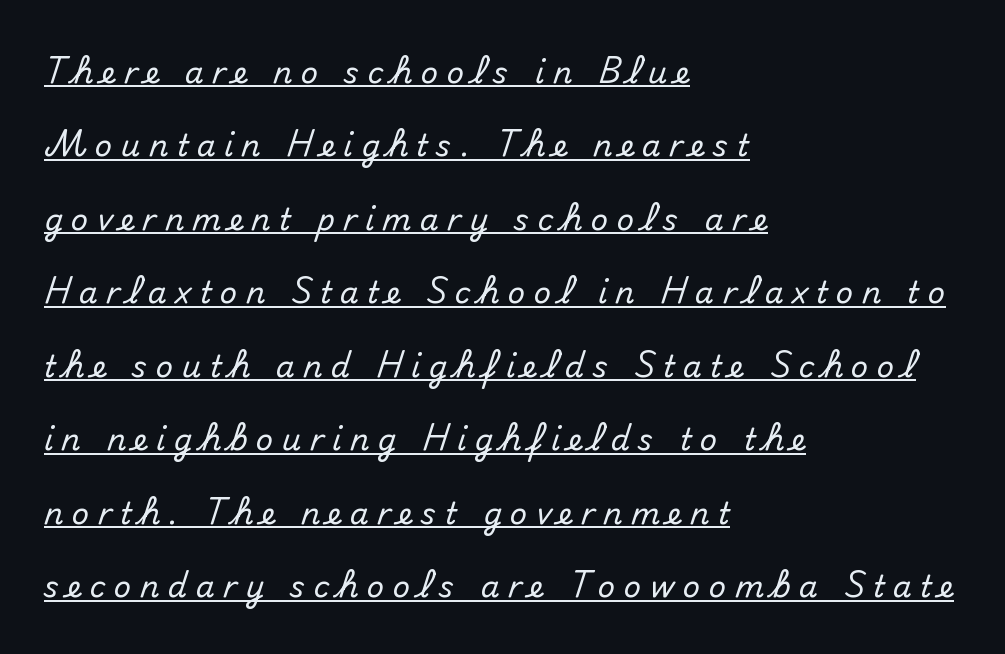
{"serif": "no", "width": "normal", "stroke_contrast": "medium", "x_height": "small", "monospaced": "no", "underline": "yes", "align": "left", "line_spacing": "loose", "line_spacing_ratio": 2.45, "letter_spacing": "wide", "letter_spacing_em": 0.28, "glyph_px": 30}
